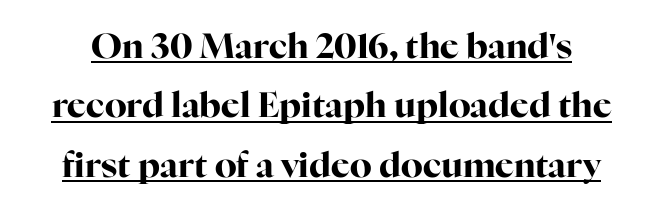
{"serif": "yes", "italic": "no", "bold": "yes", "weight": "bold", "width": "normal", "stroke_contrast": "high", "x_height": "medium", "monospaced": "no", "underline": "yes", "line_spacing": "normal", "line_spacing_ratio": 1.7, "letter_spacing": "normal", "letter_spacing_em": 0.0, "glyph_px": 35}
